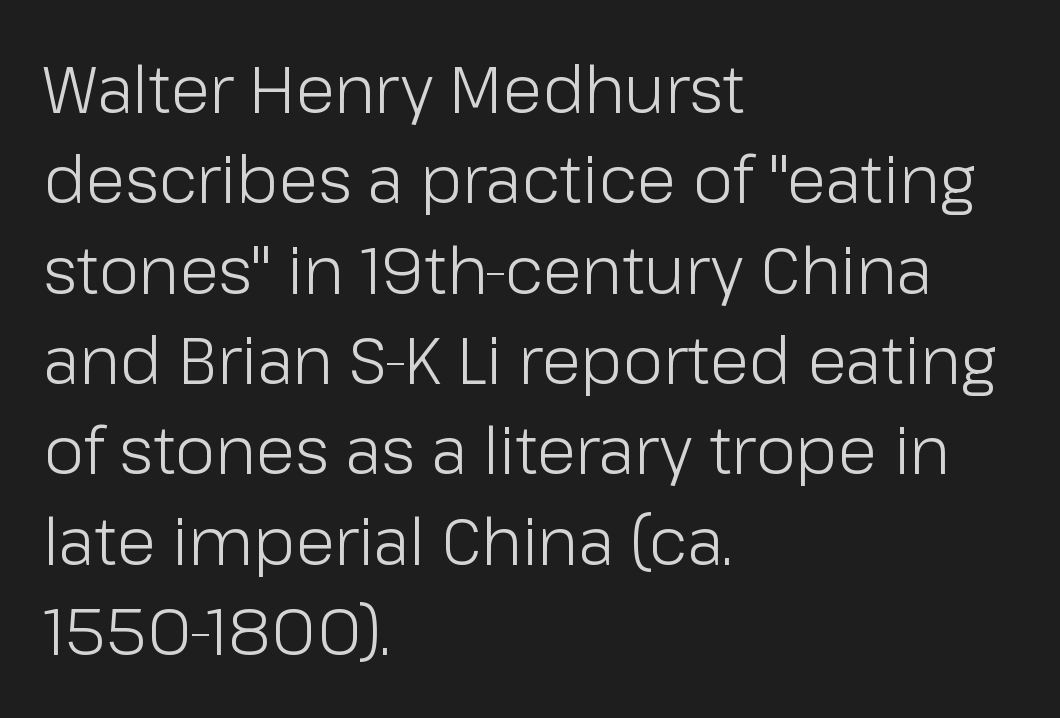
The image shows 65 px light sans-serif type, upright; set left-aligned, normal line spacing (1.39x), normal letter spacing, not underlined; low stroke contrast and a medium x-height.
